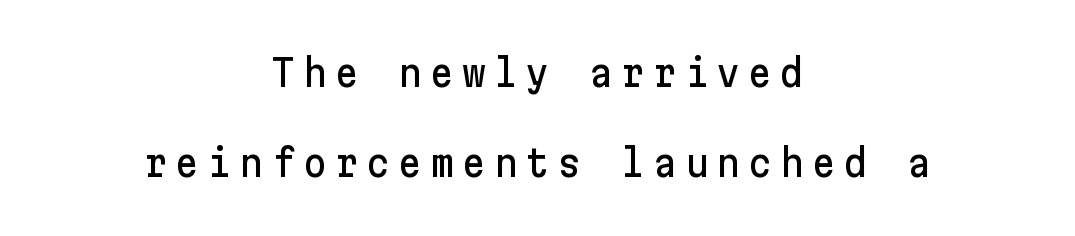
Substantial extra tracking has been applied to these lines. You can tell from the bare stems that sans-serif type was used. Leftover space on each line is divided equally before and after the words. Each new line begins a long way beneath the previous one. Designer's note — italics off, roman on.
